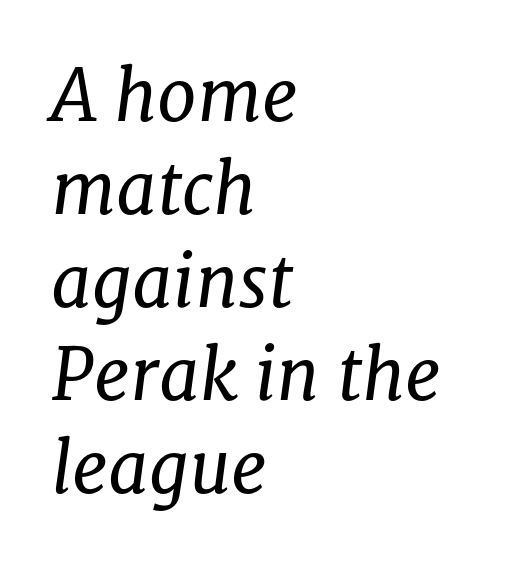
Q: Is the text bold? A: No.
Q: Is the text italic (slanted)? A: Yes, it leans right by about 8 degrees.
Q: Is the typeface a serif or a sans-serif typeface? A: Serif.
Q: Is the text underlined? A: No.
Q: How is the paragraph aligned? A: Left-aligned.
Q: Is the spacing between letters normal or unusually wide? A: Normal.
Q: Is the spacing between lines tight, normal or loose? A: Normal.
Q: Width (condensed, normal, or wide)? A: Normal.
Q: Stroke contrast? A: Low.
Q: x-height? A: Medium.
Q: Monospaced? A: No.
